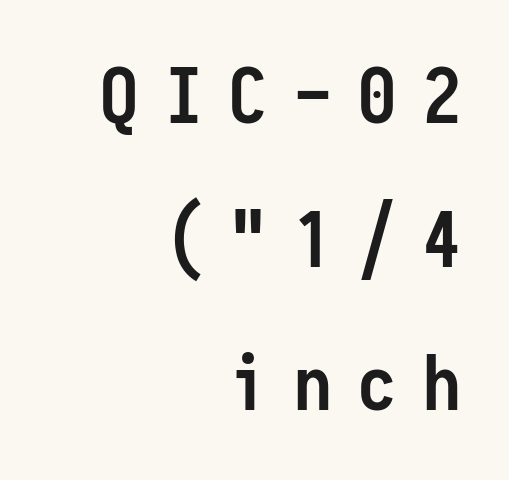
The ragged edge is on the left, which tells us the setting is flush right. The typography opts for an upright posture over an oblique one. This sample uses expanded letter spacing, leaving extra air between glyphs. Fixed-width glyphs throughout — classic coding-font behaviour. Honestly, there is no underline to notice here at all.
